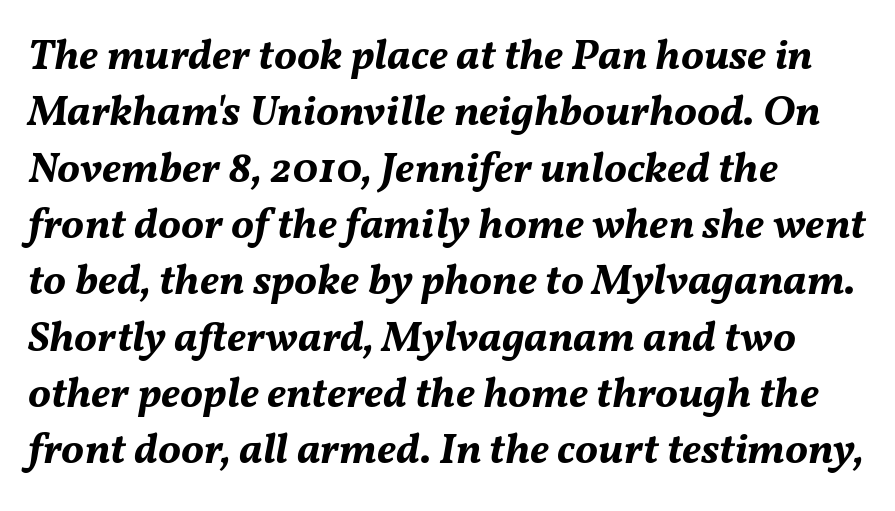
One glance says typical: line gaps are just what's usual. Alignment: flush left. These words are printed bold, with thick strokes throughout. The glyphs are unaccompanied by any horizontal stroke below them.
